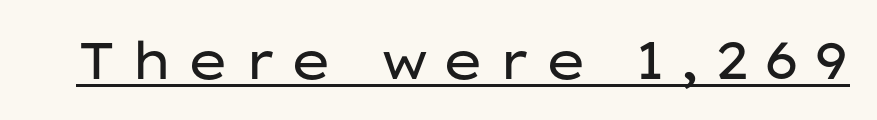
{"serif": "no", "italic": "no", "bold": "no", "weight": "regular", "width": "wide", "stroke_contrast": "low", "x_height": "medium", "monospaced": "no", "underline": "yes", "letter_spacing": "wide", "letter_spacing_em": 0.25, "glyph_px": 51}
